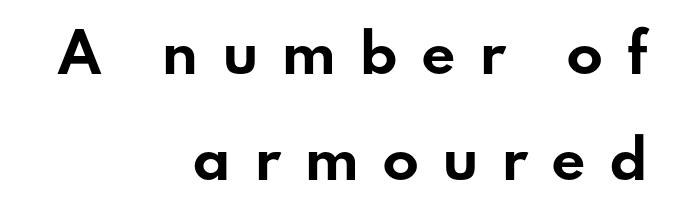
These lines carry a lot of weight — the face is fully bold. Students, observe: this is what heavily led, spacious text looks like. Letter spacing: wide. Posture: upright roman.
